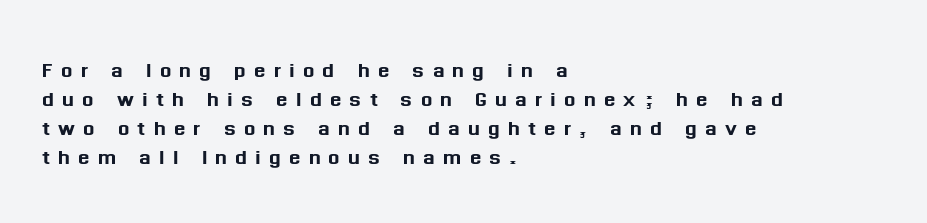
The image shows 27 px text type, upright; set left-aligned, tight line spacing (1.08x), unusually wide letter spacing (+0.3 em), not underlined.
